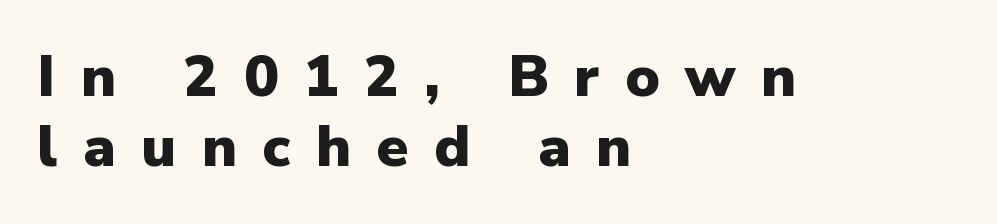
{"serif": "no", "italic": "no", "bold": "yes", "weight": "heavy", "width": "normal", "stroke_contrast": "low", "x_height": "medium", "monospaced": "no", "underline": "no", "align": "left", "line_spacing_ratio": 1.2, "letter_spacing": "wide", "letter_spacing_em": 0.44, "glyph_px": 58}
